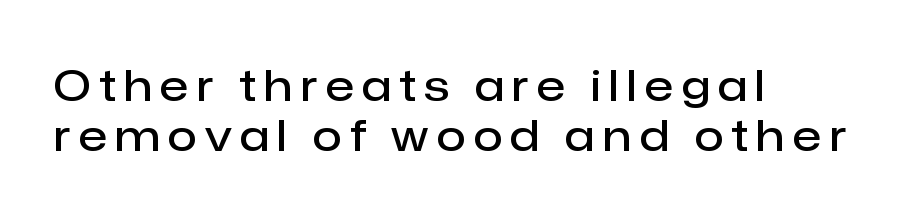
Q: Is the text bold? A: Semi-bold.
Q: Is the text italic (slanted)? A: No, it is upright.
Q: Is the typeface a serif or a sans-serif typeface? A: Sans-serif.
Q: Is the text underlined? A: No.
Q: How is the paragraph aligned? A: Left-aligned.
Q: Width (condensed, normal, or wide)? A: Normal.
Q: Stroke contrast? A: Low.
Q: x-height? A: Medium.
Q: Monospaced? A: No.
